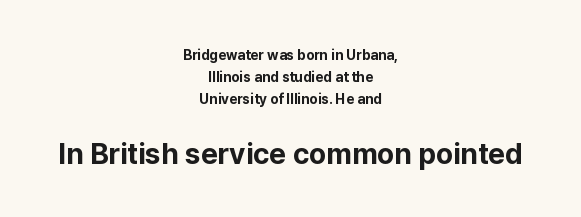
Q: Is the text bold? A: Yes.
Q: Is the text italic (slanted)? A: No, it is upright.
Q: Is the typeface a serif or a sans-serif typeface? A: Sans-serif.
Q: Is the text underlined? A: No.
Q: How is the paragraph aligned? A: Centered.
Q: Is the spacing between letters normal or unusually wide? A: Normal.
Q: Is the spacing between lines tight, normal or loose? A: Normal.
Q: Which block of text is set in a larger size, the first (top) or the second (bottom)? A: The second (bottom) one.
Q: Width (condensed, normal, or wide)? A: Normal.
Q: Stroke contrast? A: Low.
Q: x-height? A: Medium.
Q: Monospaced? A: No.
